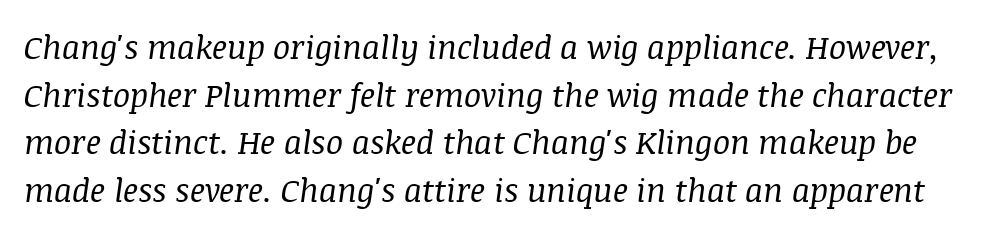
The image shows 32 px regular-weight serif type, italic (leaning right); set normal line spacing (1.49x), normal letter spacing, not underlined; medium stroke contrast and a large x-height.
